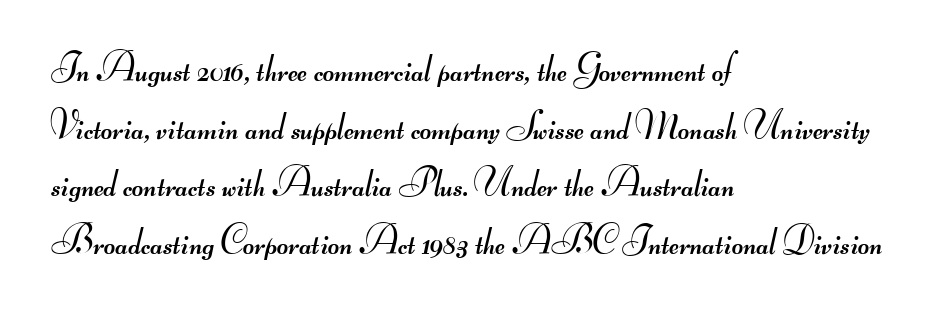
Q: Is the text bold? A: No.
Q: Is the typeface a serif or a sans-serif typeface? A: Sans-serif.
Q: Is the text underlined? A: No.
Q: How is the paragraph aligned? A: Left-aligned.
Q: Is the spacing between letters normal or unusually wide? A: Normal.
Q: Is the spacing between lines tight, normal or loose? A: Normal.
Q: Width (condensed, normal, or wide)? A: Wide.
Q: Stroke contrast? A: Medium.
Q: Monospaced? A: No.
